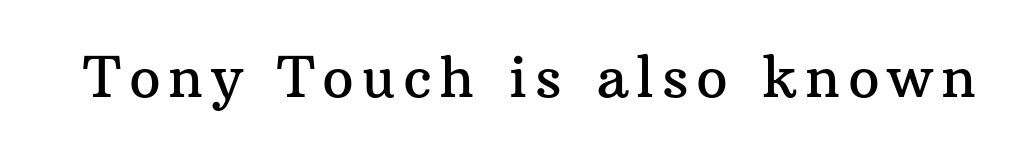
Proportional: the letters do not fall into vertical columns. Little horizontal feet cap the strokes, marking this as serif type. Glance below the letters and you will spot only blank space. Style check: upright.
